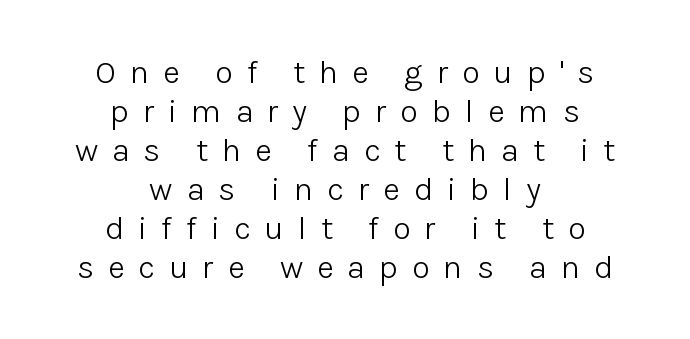
This rendering uses center alignment, leaving both contours irregular but symmetric. Do the characters align in a grid? No, the font is proportional. Bare-footed words on every line. You can tell from the bare stems that sans-serif type was used.
